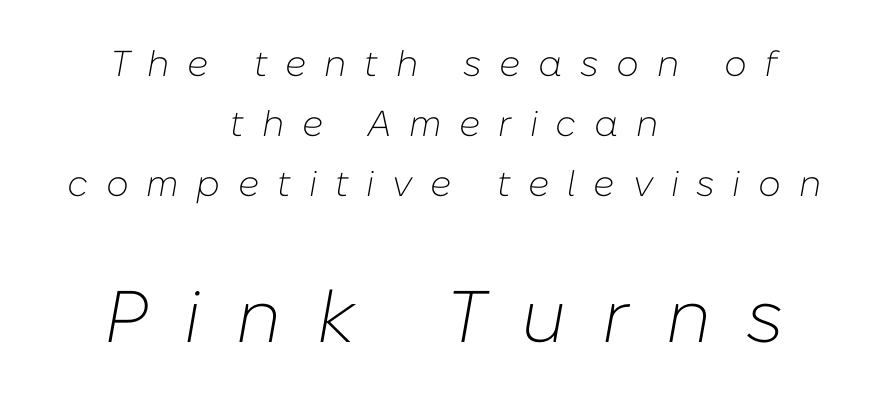
The space directly below the letters is spotless. These glyphs show unthickened strokes, regular width or finer. The lines are quadded center. Substantial extra tracking has been applied to these lines. Block two is the big one; block one sits smaller above it.
